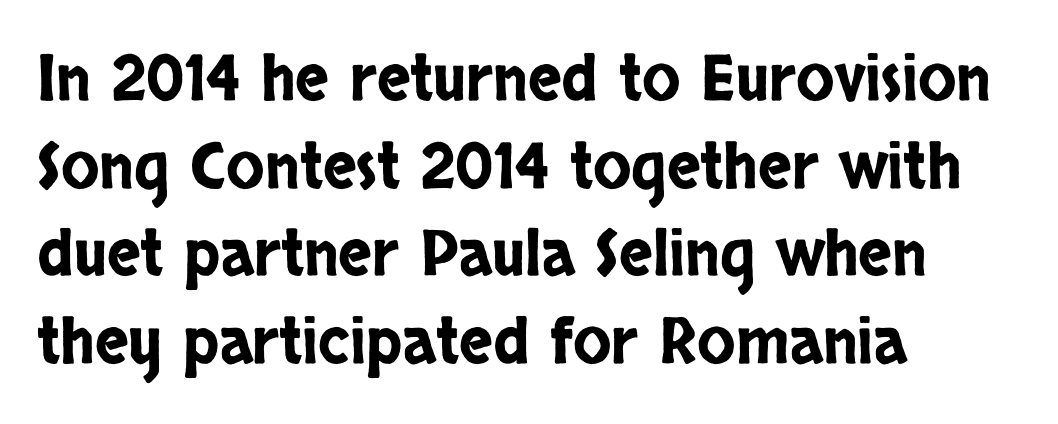
The lines are quadded left. This rendering leaves character spacing at its baseline value. The letters stand upright; this is a roman face. Note the varied advance widths — an 'i' is clearly narrower than an 'm'.
